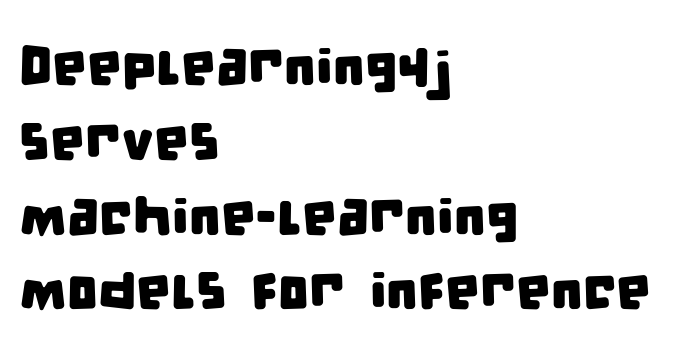
Q: Is the typeface a serif or a sans-serif typeface? A: Sans-serif.
Q: Is the text underlined? A: No.
Q: How is the paragraph aligned? A: Left-aligned.
Q: Is the spacing between letters normal or unusually wide? A: Normal.
Q: Is the spacing between lines tight, normal or loose? A: Normal.
Q: Width (condensed, normal, or wide)? A: Condensed.
Q: Stroke contrast? A: Low.
Q: x-height? A: Large.
Q: Monospaced? A: No.
